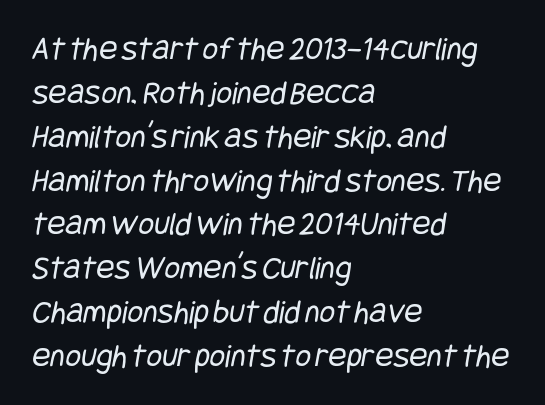
Compared with typical body copy, the letter spacing here is the same. How would I describe the line gaps? Plain and ordinary. A sans-serif font was chosen for this passage. Each line starts at the same left margin while the right side varies. Stems and bowls with no extra thickness — not bold.
